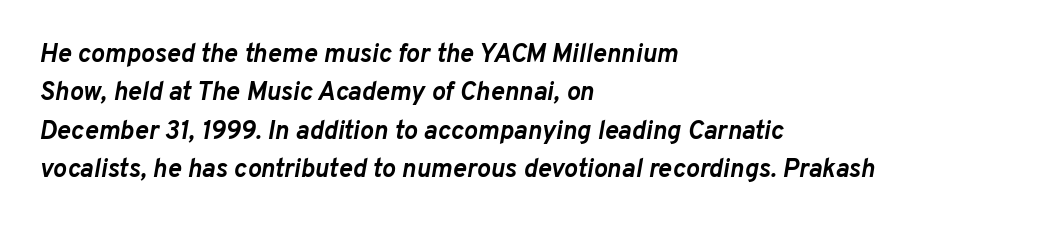
The image shows 26 px bold type, italic (leaning right); set left-aligned, normal line spacing (1.48x), normal letter spacing, not underlined.
